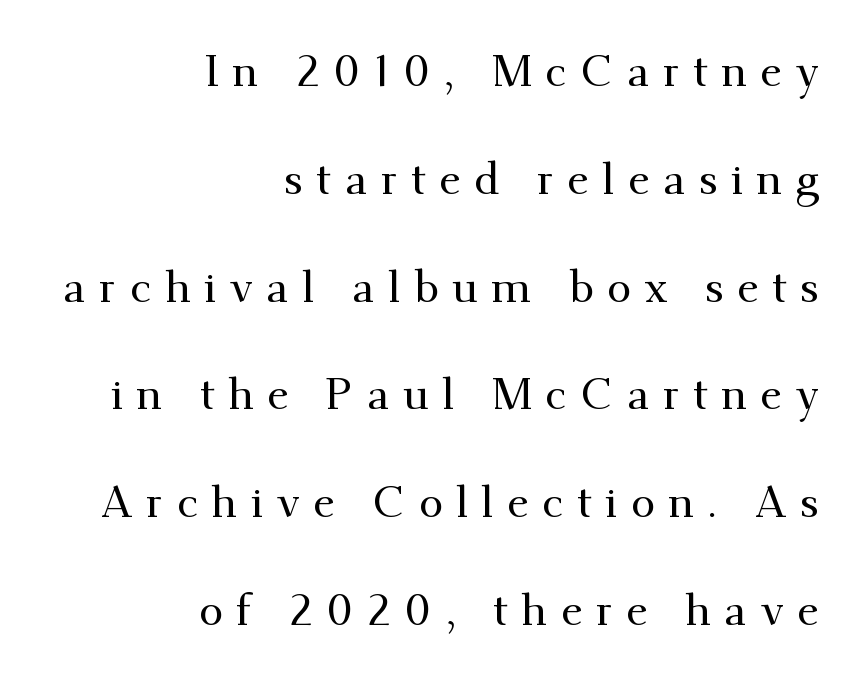
The image shows 44 px serif type, upright; set right-aligned, loose line spacing (2.45x), unusually wide letter spacing (+0.3 em), not underlined; medium stroke contrast and a small x-height.
